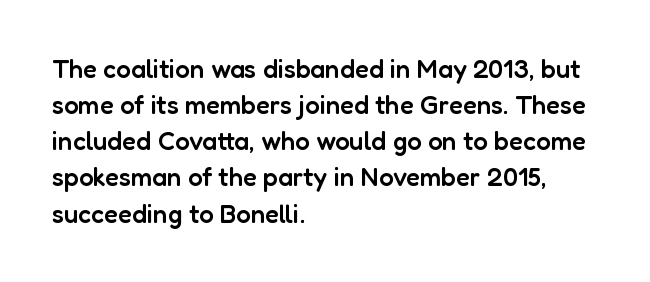
{"italic": "no", "bold": "semi", "underline": "no", "align": "left", "line_spacing": "normal", "line_spacing_ratio": 1.39, "letter_spacing": "normal", "letter_spacing_em": 0.0, "glyph_px": 26}
